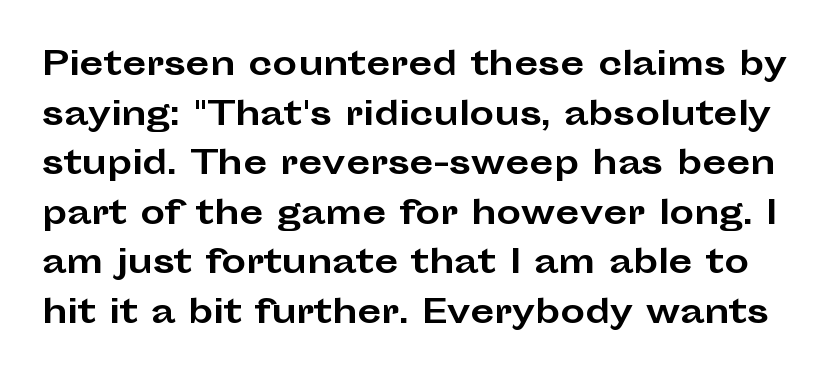
The leading is moderate, giving the passage an even texture. Does extra space separate the letters? No, they use regular spacing. This is the regular roman posture of the typeface. The words here are not underlined. Every letter is thick-stroked: bold, no question. Looks like regular typesetting: each glyph gets only the width it needs.
